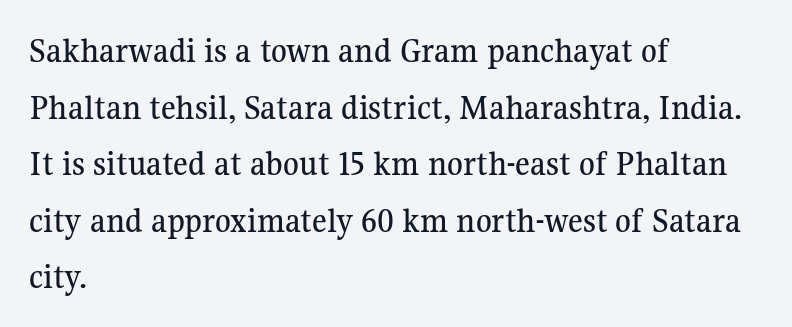
The image shows 36 px serif type, upright; set left-aligned, normal line spacing (1.57x), normal letter spacing, not underlined; medium stroke contrast and a medium x-height.
